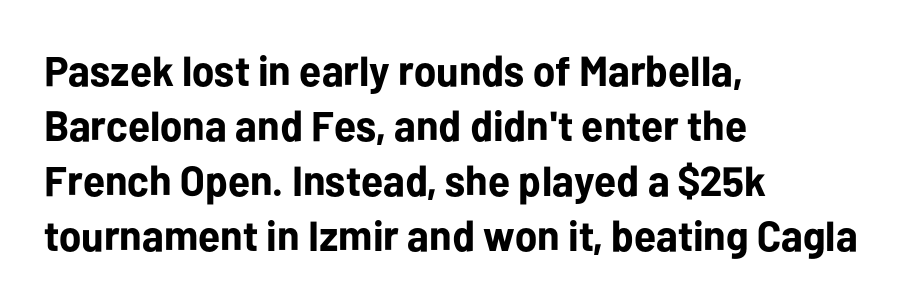
{"serif": "no", "italic": "no", "bold": "yes", "weight": "bold", "width": "normal", "stroke_contrast": "low", "x_height": "medium", "monospaced": "no", "underline": "no", "align": "left", "line_spacing": "normal", "line_spacing_ratio": 1.31, "letter_spacing": "normal", "letter_spacing_em": 0.0, "glyph_px": 42}
